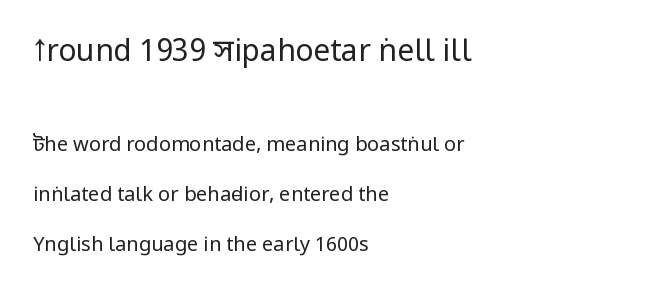
The image shows 30 px regular-weight, condensed sans-serif type, upright; set left-aligned, loose line spacing (2.5x), normal letter spacing, not underlined; the first (top) block is 1.5x larger; low stroke contrast and a large x-height.
